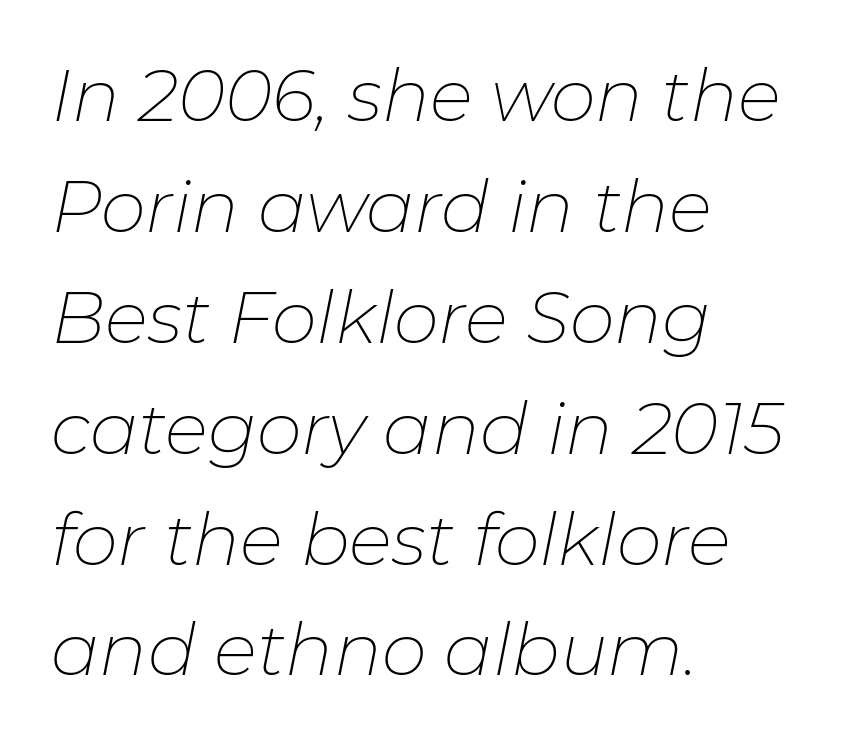
The image shows 72 px thin type, italic (leaning right); set left-aligned, normal line spacing (1.54x), normal letter spacing, not underlined; low stroke contrast and a medium x-height.
